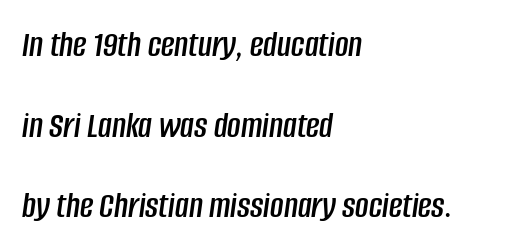
The image shows 37 px condensed type, italic (leaning right); set left-aligned, loose line spacing (2.18x), normal letter spacing, not underlined; low stroke contrast and a large x-height.
